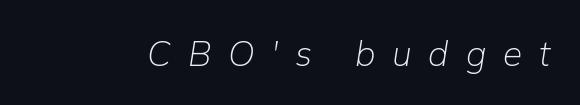
{"italic": "yes", "lean": "right", "slant_degrees": 9, "bold": "no", "weight": "light", "width": "normal", "stroke_contrast": "low", "x_height": "medium", "monospaced": "no", "underline": "no", "letter_spacing": "wide", "letter_spacing_em": 0.48, "glyph_px": 35}
